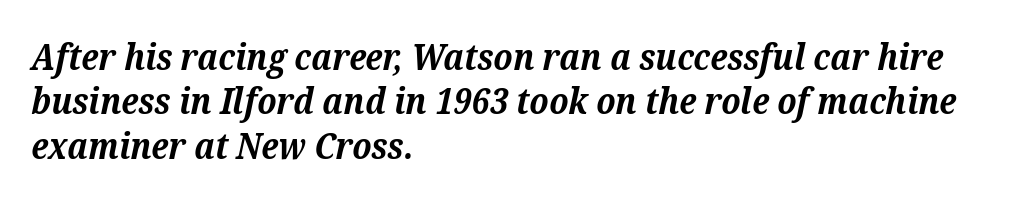
Does the copy run flush right? No — it runs flush left. Has an underline been added? It has not. Think of a printed novel: that variable character pitch is what you see here. The gaps between neighbouring characters are ordinary and unremarkable.
